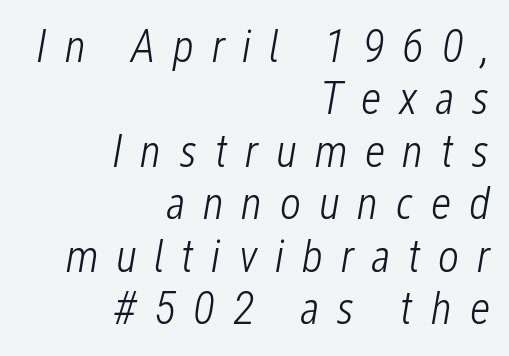
Summary of weight: not heavy and not bold. The passage shown is typed in a proportional face where columns would drift. Does the leading feel generous? Not at all — it's pinched. The axis of the letterforms is tilted away from vertical.
